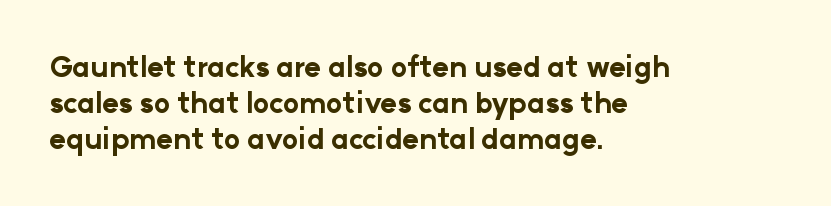
Q: Is the text bold? A: Yes.
Q: Is the text italic (slanted)? A: No, it is upright.
Q: Is the typeface a serif or a sans-serif typeface? A: Sans-serif.
Q: Is the text underlined? A: No.
Q: How is the paragraph aligned? A: Left-aligned.
Q: Is the spacing between letters normal or unusually wide? A: Normal.
Q: Is the spacing between lines tight, normal or loose? A: Normal.
Q: Width (condensed, normal, or wide)? A: Normal.
Q: Stroke contrast? A: Low.
Q: x-height? A: Medium.
Q: Monospaced? A: No.
